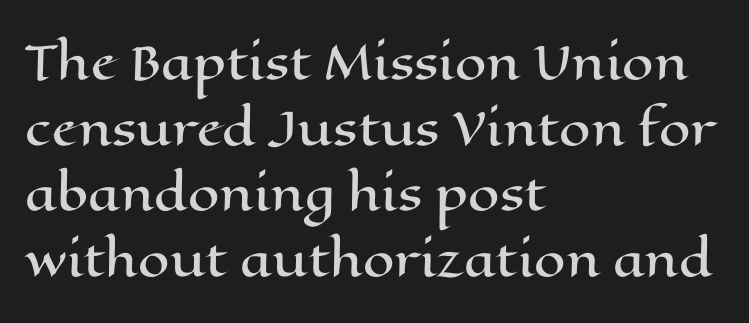
The image shows 45 px wide type, upright; set left-aligned, normal line spacing (1.46x), normal letter spacing, not underlined; high stroke contrast and a medium x-height.
